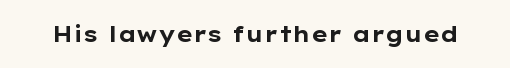
Q: Is the text bold? A: Yes.
Q: Is the text italic (slanted)? A: No, it is upright.
Q: Is the text underlined? A: No.
Q: Is the spacing between letters normal or unusually wide? A: Normal.
